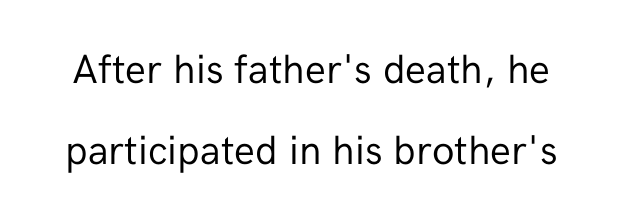
The image shows 41 px regular-weight sans-serif type, upright; set loose line spacing (1.98x), normal letter spacing, not underlined; low stroke contrast and a medium x-height.
